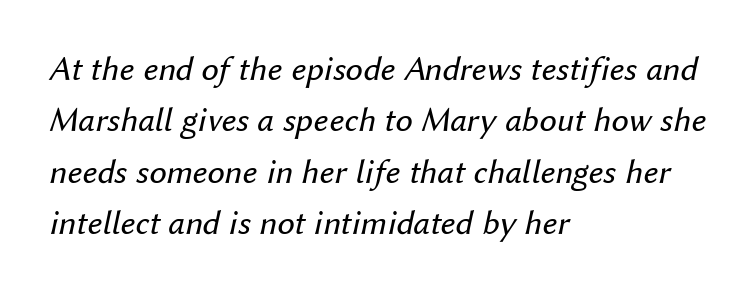
The image shows 35 px regular-weight type, italic (leaning right); set left-aligned, normal line spacing (1.47x), normal letter spacing, not underlined; medium stroke contrast and a medium x-height.
